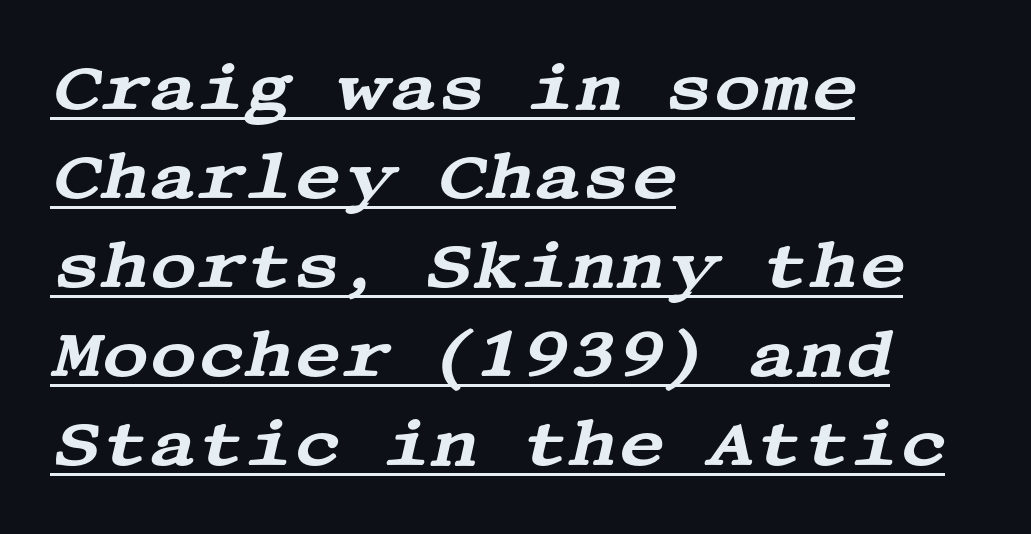
The image shows 65 px wide serif type, italic (leaning right); set left-aligned, normal line spacing (1.37x), normal letter spacing, underlined; medium stroke contrast and a large x-height.
